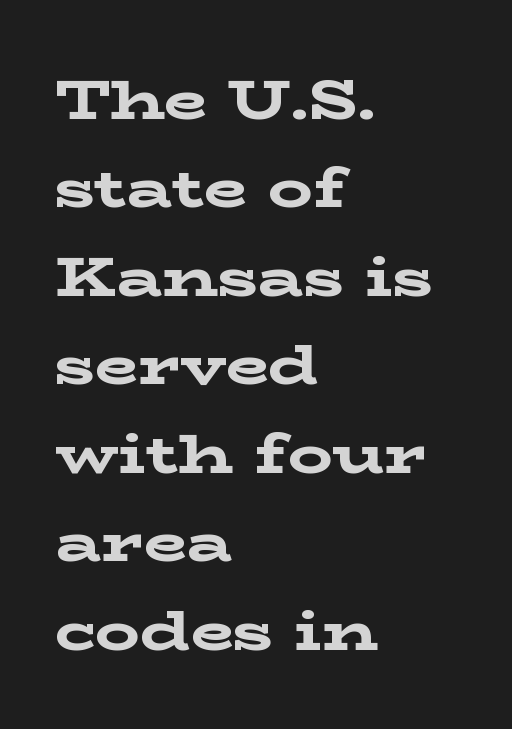
{"serif": "yes", "italic": "no", "bold": "yes", "weight": "bold", "width": "wide", "stroke_contrast": "low", "x_height": "medium", "monospaced": "no", "underline": "no", "align": "left", "line_spacing": "normal", "line_spacing_ratio": 1.58, "letter_spacing": "normal", "letter_spacing_em": 0.0, "glyph_px": 56}
